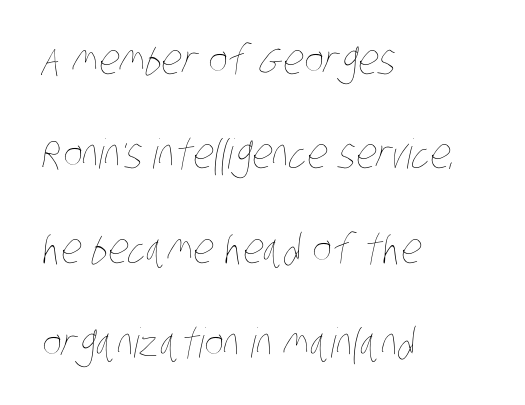
Q: Is the text bold? A: No.
Q: Is the text underlined? A: No.
Q: How is the paragraph aligned? A: Left-aligned.
Q: Is the spacing between letters normal or unusually wide? A: Normal.
Q: Is the spacing between lines tight, normal or loose? A: Loose.
Q: Width (condensed, normal, or wide)? A: Condensed.
Q: Stroke contrast? A: Low.
Q: x-height? A: Large.
Q: Monospaced? A: No.
